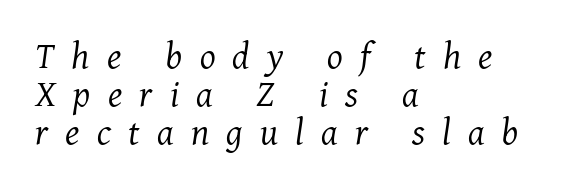
Q: Is the text bold? A: No.
Q: Is the text italic (slanted)? A: Yes, it leans right by about 11 degrees.
Q: Is the typeface a serif or a sans-serif typeface? A: Serif.
Q: Is the text underlined? A: No.
Q: How is the paragraph aligned? A: Left-aligned.
Q: Is the spacing between letters normal or unusually wide? A: Unusually wide.
Q: Is the spacing between lines tight, normal or loose? A: Tight.
Q: Width (condensed, normal, or wide)? A: Normal.
Q: Stroke contrast? A: Medium.
Q: x-height? A: Medium.
Q: Monospaced? A: No.
